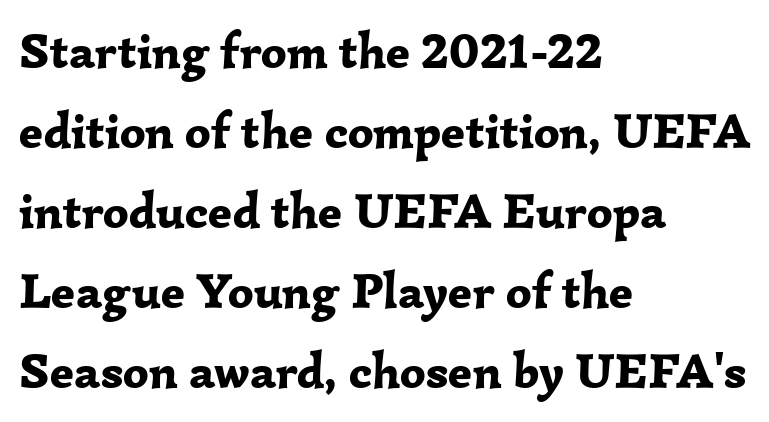
Q: Is the text bold? A: Yes.
Q: Is the text italic (slanted)? A: No, it is upright.
Q: Is the typeface a serif or a sans-serif typeface? A: Serif.
Q: Is the text underlined? A: No.
Q: How is the paragraph aligned? A: Left-aligned.
Q: Is the spacing between letters normal or unusually wide? A: Normal.
Q: Is the spacing between lines tight, normal or loose? A: Normal.
Q: Width (condensed, normal, or wide)? A: Normal.
Q: Stroke contrast? A: Low.
Q: x-height? A: Medium.
Q: Monospaced? A: No.
